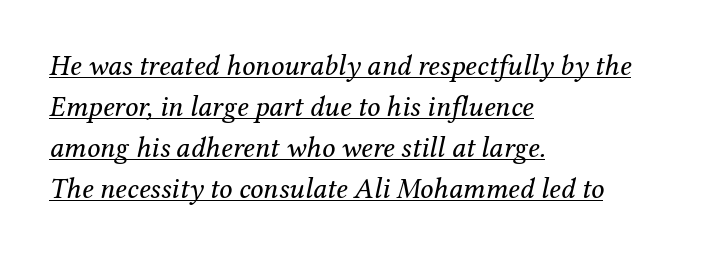
Beneath each row of characters lies a ruled line. A classic flush-left, rag-right setting is used for this passage. These lines keep a tight, regular rhythm from letter to letter. Each letter keeps its own natural width here, so spacing adapts to shape.
